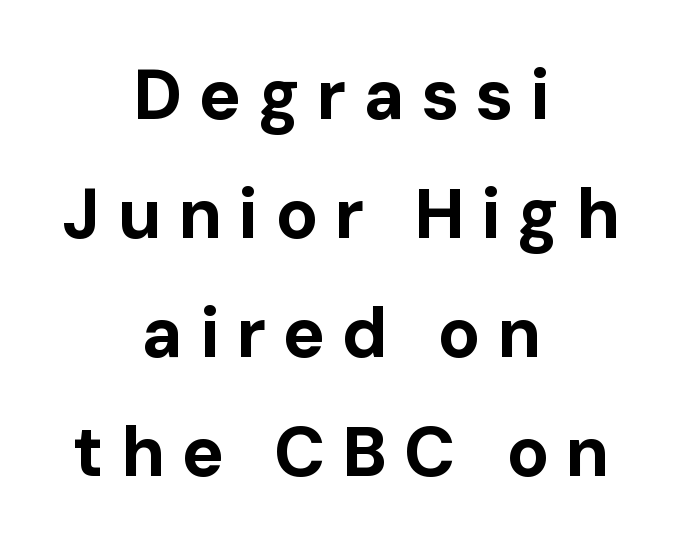
{"serif": "no", "italic": "no", "bold": "yes", "weight": "bold", "width": "normal", "stroke_contrast": "low", "x_height": "medium", "monospaced": "no", "underline": "no", "align": "center", "line_spacing": "normal", "line_spacing_ratio": 1.7, "letter_spacing": "wide", "letter_spacing_em": 0.24, "glyph_px": 70}
